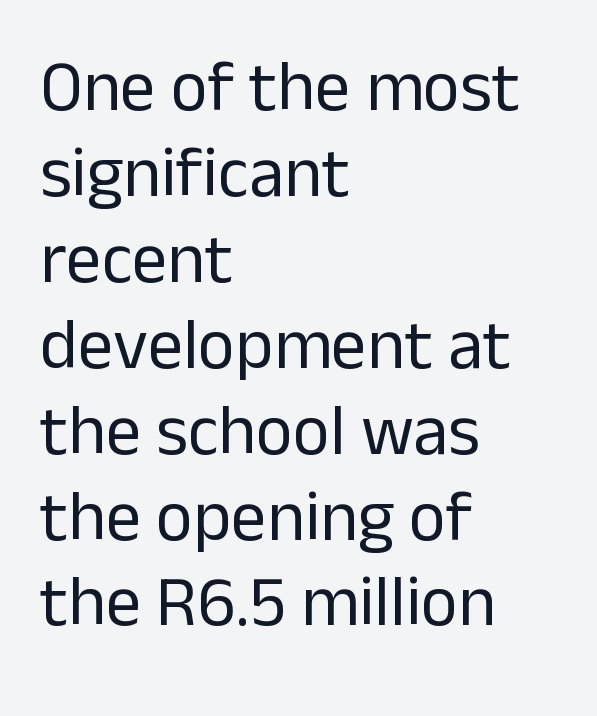
Q: Is the text bold? A: No.
Q: Is the text italic (slanted)? A: No, it is upright.
Q: Is the typeface a serif or a sans-serif typeface? A: Sans-serif.
Q: Is the text underlined? A: No.
Q: How is the paragraph aligned? A: Left-aligned.
Q: Is the spacing between letters normal or unusually wide? A: Normal.
Q: Width (condensed, normal, or wide)? A: Normal.
Q: Stroke contrast? A: Low.
Q: x-height? A: Medium.
Q: Monospaced? A: No.
